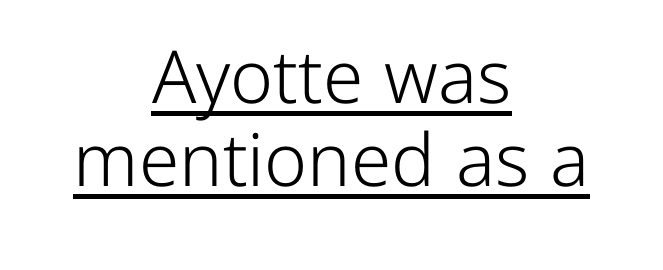
Q: Is the text bold? A: No.
Q: Is the text italic (slanted)? A: No, it is upright.
Q: Is the typeface a serif or a sans-serif typeface? A: Sans-serif.
Q: Is the text underlined? A: Yes.
Q: How is the paragraph aligned? A: Centered.
Q: Is the spacing between letters normal or unusually wide? A: Normal.
Q: Is the spacing between lines tight, normal or loose? A: Tight.
Q: Width (condensed, normal, or wide)? A: Normal.
Q: Stroke contrast? A: Low.
Q: x-height? A: Medium.
Q: Monospaced? A: No.
